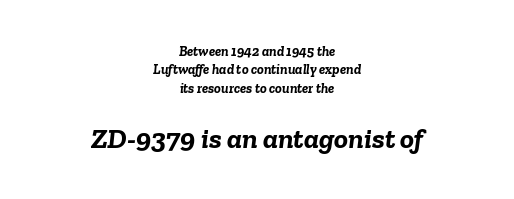
Anything drawn beneath the words? Only blank space. The glyphs have the mass of a bold cut. Look at the tracking — it's just the regular setting, nothing added. Notice how the stems are inclined rather than vertical — that's the hallmark of italics. Layout note: lines centered.
